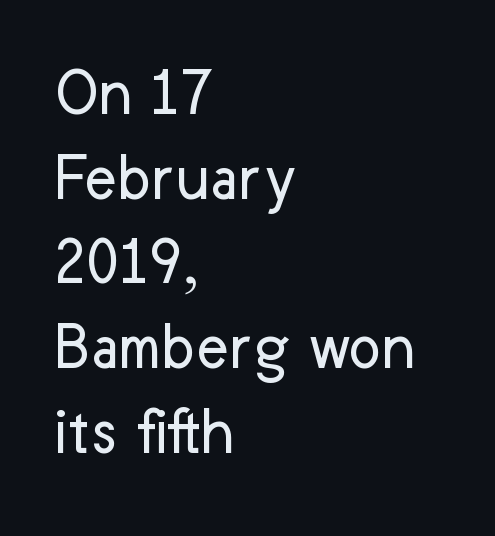
The font family rendered here belongs to the sans-serif group. The typography opts for an upright posture over an oblique one. Rule under the text: the space is simply empty. These glyphs show unthickened strokes, regular width or finer. These lines are rendered in a variable-pitch font.
